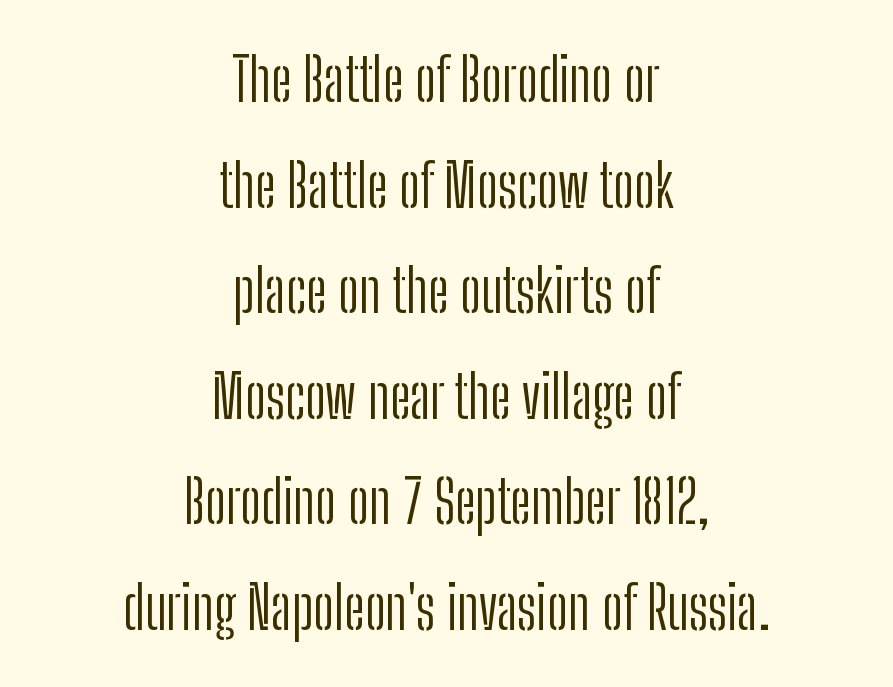
The image shows 59 px light, condensed sans-serif type, upright; set centered, line spacing 1.79x, normal letter spacing, not underlined; low stroke contrast and a medium x-height.
